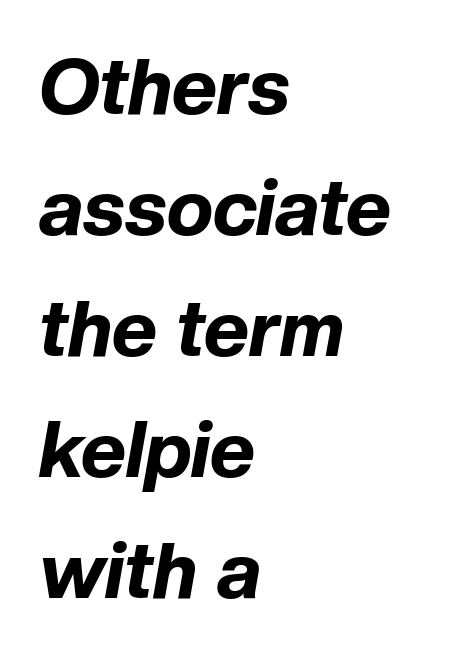
Q: Is the text bold? A: Yes.
Q: Is the text italic (slanted)? A: Yes, it leans right by about 10 degrees.
Q: Is the text underlined? A: No.
Q: How is the paragraph aligned? A: Left-aligned.
Q: Is the spacing between letters normal or unusually wide? A: Normal.
Q: Is the spacing between lines tight, normal or loose? A: Normal.
Q: Width (condensed, normal, or wide)? A: Normal.
Q: Stroke contrast? A: Low.
Q: x-height? A: Medium.
Q: Monospaced? A: No.
